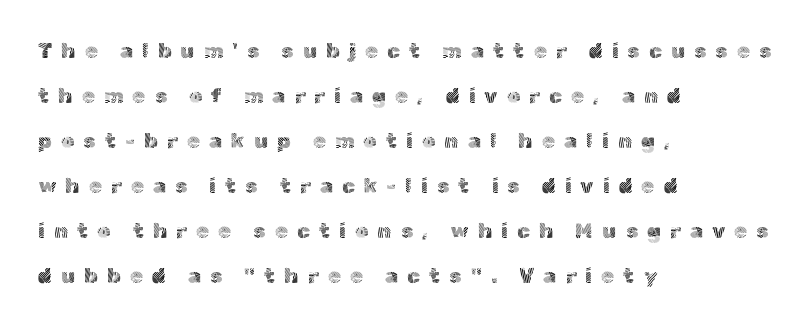
Nothing heavy about these letters — not bold at all. The rag falls on the right side of this text block. Unmarked baselines from the first word to the last. The horizontal fit of the characters is loose and conspicuously gappy. Quick note: interline space is abundant. Italic? Not at all — the glyphs are vertical.
